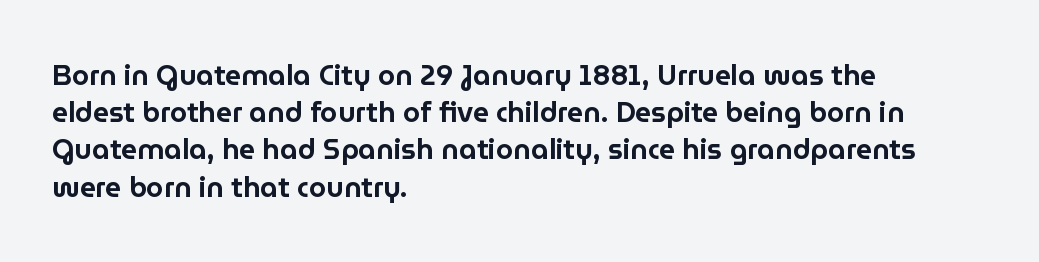
Q: Is the text italic (slanted)? A: No, it is upright.
Q: Is the typeface a serif or a sans-serif typeface? A: Sans-serif.
Q: Is the text underlined? A: No.
Q: How is the paragraph aligned? A: Left-aligned.
Q: Is the spacing between letters normal or unusually wide? A: Normal.
Q: Is the spacing between lines tight, normal or loose? A: Normal.
Q: Width (condensed, normal, or wide)? A: Normal.
Q: Stroke contrast? A: Low.
Q: x-height? A: Medium.
Q: Monospaced? A: No.
